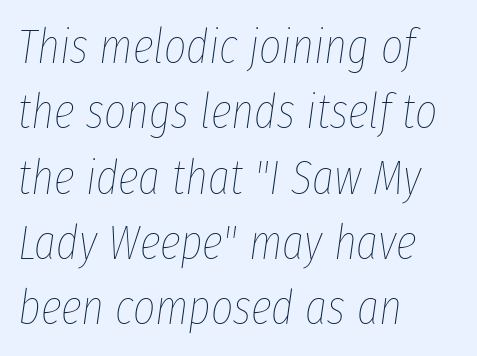
The image shows 48 px thin, condensed type, italic (leaning right); set left-aligned, normal line spacing (1.36x), normal letter spacing, not underlined; low stroke contrast and a medium x-height.
